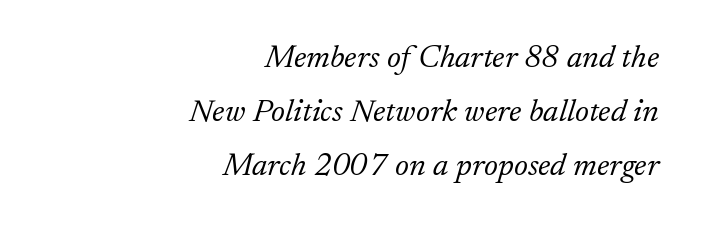
{"serif": "yes", "italic": "yes", "lean": "right", "slant_degrees": 17, "bold": "no", "weight": "light", "width": "normal", "stroke_contrast": "low", "x_height": "small", "monospaced": "no", "underline": "no", "align": "right", "line_spacing": "normal", "line_spacing_ratio": 1.68, "letter_spacing": "normal", "letter_spacing_em": 0.0, "glyph_px": 32}
